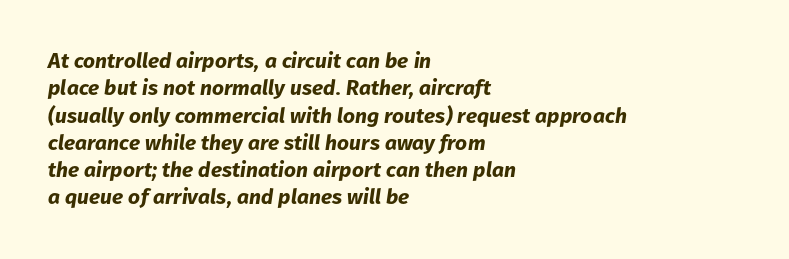
{"italic": "yes", "lean": "right", "slant_degrees": 8, "bold": "yes", "underline": "no", "align": "left", "line_spacing": "normal", "line_spacing_ratio": 1.3, "letter_spacing": "normal", "letter_spacing_em": 0.0, "glyph_px": 21}
